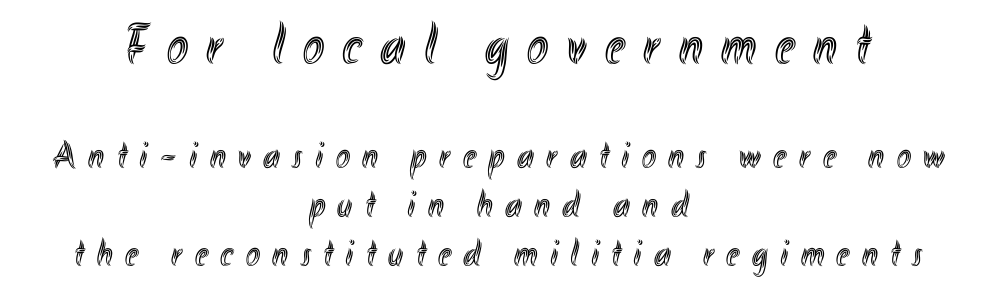
{"width": "condensed", "x_height": "small", "monospaced": "no", "underline": "no", "align": "center", "line_spacing": "normal", "line_spacing_ratio": 1.29, "letter_spacing": "wide", "letter_spacing_em": 0.33, "larger_block": "first", "size_ratio": 1.5, "glyph_px": 57}
